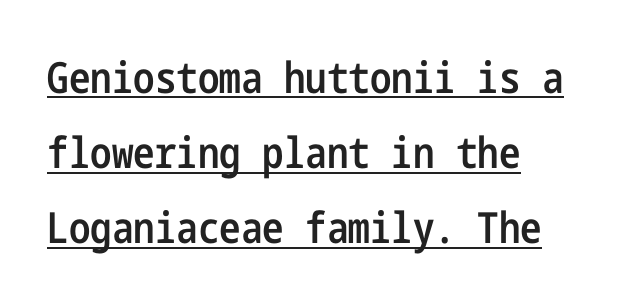
{"serif": "no", "italic": "no", "bold": "semi", "weight": "semibold", "width": "condensed", "stroke_contrast": "low", "x_height": "medium", "underline": "yes", "align": "left", "line_spacing_ratio": 1.75, "letter_spacing": "normal", "letter_spacing_em": 0.0, "glyph_px": 43}
